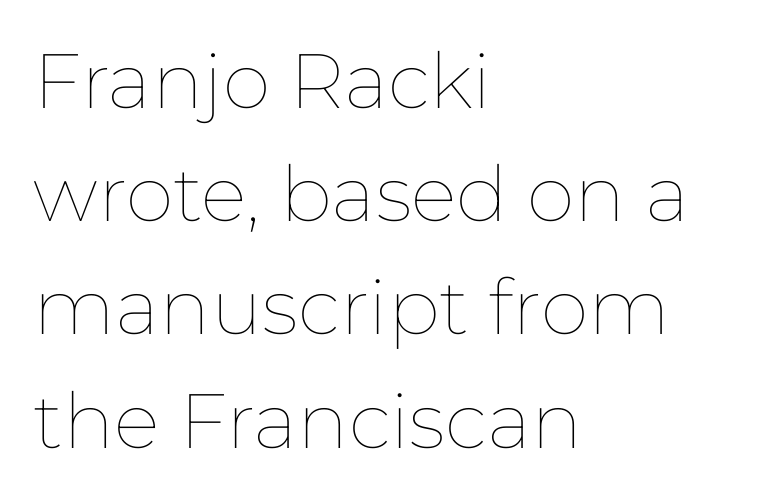
Q: Is the text bold? A: No.
Q: Is the text italic (slanted)? A: No, it is upright.
Q: Is the text underlined? A: No.
Q: How is the paragraph aligned? A: Left-aligned.
Q: Is the spacing between letters normal or unusually wide? A: Normal.
Q: Is the spacing between lines tight, normal or loose? A: Normal.
Q: Width (condensed, normal, or wide)? A: Normal.
Q: Stroke contrast? A: Low.
Q: x-height? A: Medium.
Q: Monospaced? A: No.
